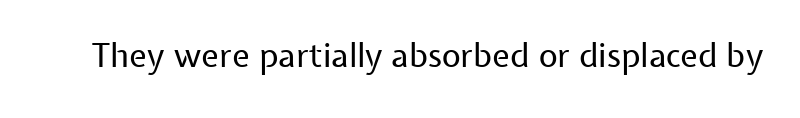
What stands out about the letter spacing? Nothing — it is the standard amount. Quick note: not italic, upright. Just letters on the line, the space beneath them empty. This is not heavy type; no bold has been used. Grotesque or geometric, the face here clearly has no serifs.
